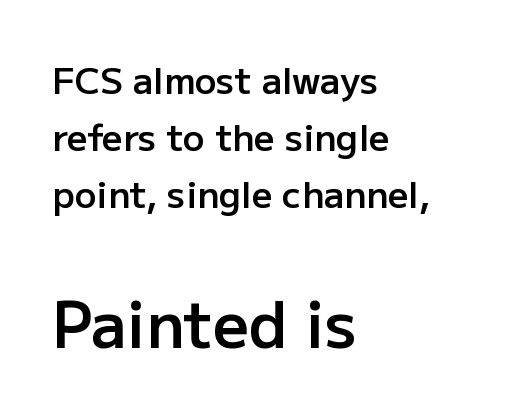
Italic: no, the glyphs are upright roman. Beneath every word, the page is bare. The type is set solid horizontally, with unmodified tracking. I'd call this a sans setting — the letters go barefoot. Each glyph is drawn with semibold strokes, heavier than normal yet not fully bold.
